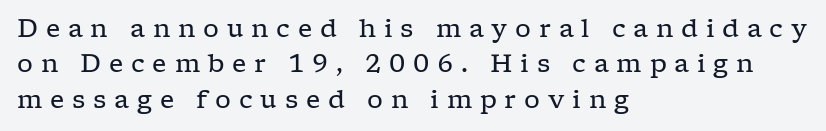
The face used here is rendered with a markedly widened letterfit. Heft: none added — not bold. Posture: vertical. These lines sit exactly where default settings would place them. The lines in this sample share a left origin and differ only in where they stop. The gap between lines stays unmarked.
